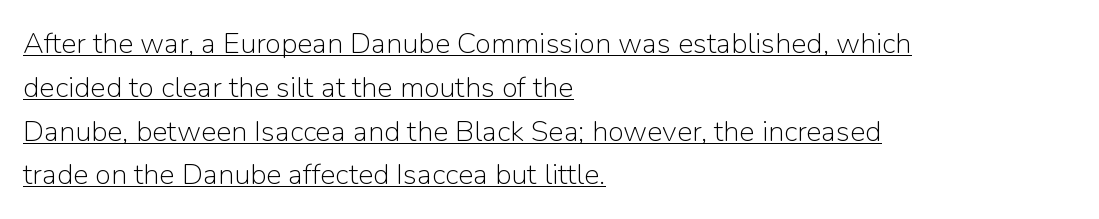
Q: Is the text bold? A: No.
Q: Is the text italic (slanted)? A: No, it is upright.
Q: Is the typeface a serif or a sans-serif typeface? A: Sans-serif.
Q: Is the text underlined? A: Yes.
Q: How is the paragraph aligned? A: Left-aligned.
Q: Is the spacing between letters normal or unusually wide? A: Normal.
Q: Is the spacing between lines tight, normal or loose? A: Normal.
Q: Width (condensed, normal, or wide)? A: Normal.
Q: Stroke contrast? A: Low.
Q: x-height? A: Medium.
Q: Monospaced? A: No.
